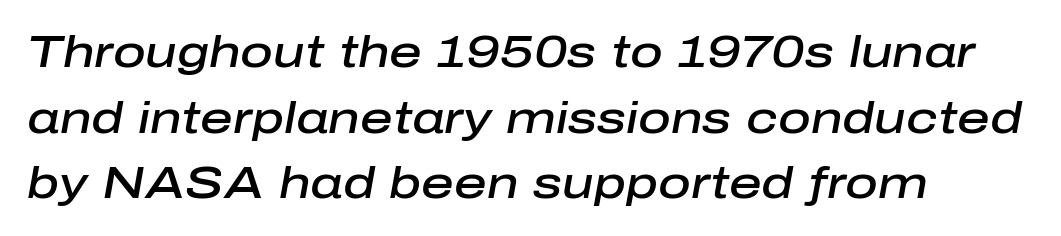
Q: Is the text bold? A: Semi-bold.
Q: Is the text italic (slanted)? A: Yes, it leans right by about 10 degrees.
Q: Is the text underlined? A: No.
Q: How is the paragraph aligned? A: Left-aligned.
Q: Is the spacing between letters normal or unusually wide? A: Normal.
Q: Is the spacing between lines tight, normal or loose? A: Normal.
Q: Width (condensed, normal, or wide)? A: Normal.
Q: Stroke contrast? A: Low.
Q: x-height? A: Medium.
Q: Monospaced? A: No.
